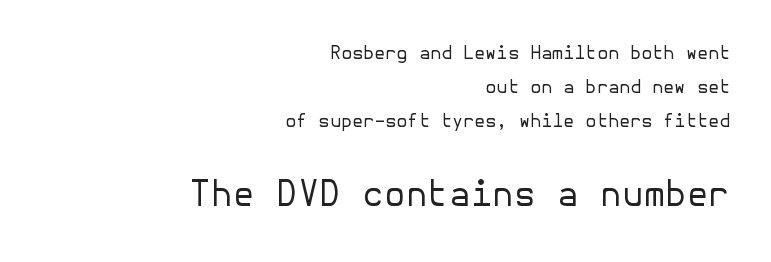
{"serif": "no", "italic": "no", "bold": "no", "weight": "regular", "width": "normal", "stroke_contrast": "low", "x_height": "medium", "underline": "no", "align": "right", "line_spacing_ratio": 1.88, "letter_spacing": "normal", "letter_spacing_em": 0.0, "larger_block": "second", "size_ratio": 1.94, "glyph_px": 35}
